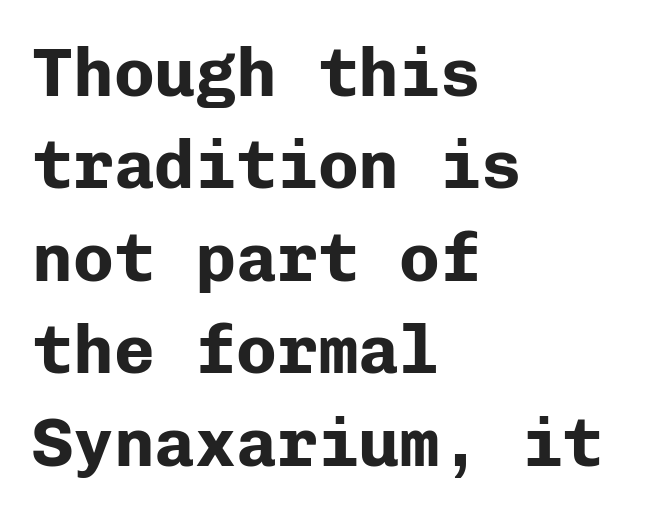
The image shows 68 px bold sans-serif type, upright, monospaced; set left-aligned, normal line spacing (1.36x), normal letter spacing, not underlined; low stroke contrast and a medium x-height.
